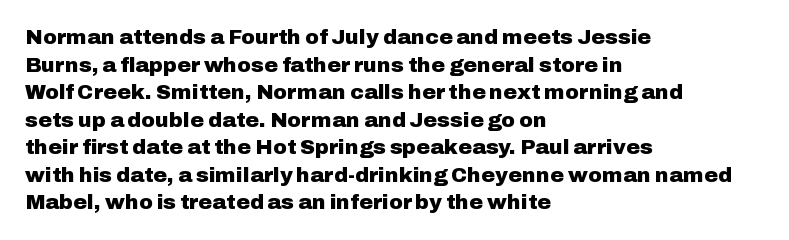
Normally led — the rows are evenly, conventionally spaced. Caption: standard tracking, unaltered. Check the space under the baseline: it is left empty. This sample is left-justified, so line endings fall wherever the words run out. These lines were composed using upright roman letters.
